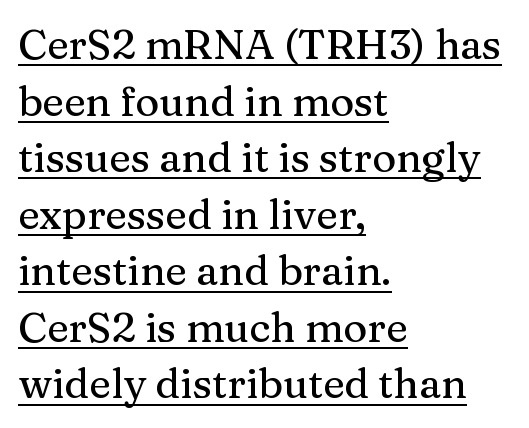
Which margin do the lines hug? The left one — the right edge is uneven. This sample has the flowing, uneven cadence of proportional lettering. Does extra space separate the letters? No, they use regular spacing. Typographically, this falls in the serif category. You can tell it's not italic because the verticals are truly vertical.
